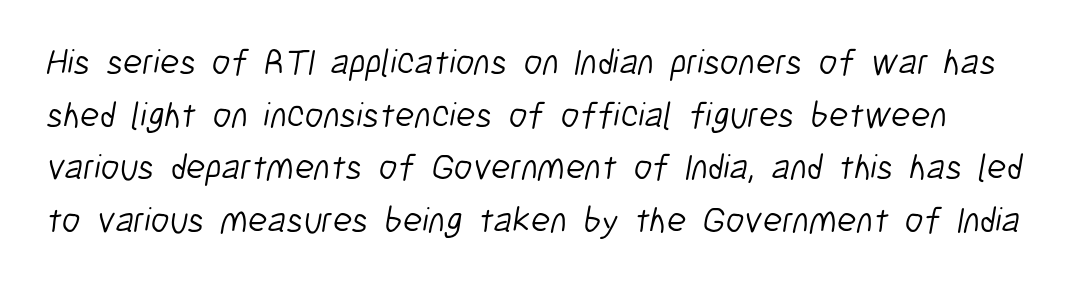
The rendering uses a moderate line-height, typical for paragraphs. Does extra space separate the letters? No, they use regular spacing. The rendering uses natural spacing where letterforms have individual widths. The cut favours lightness, reaching ordinary text weight at its darkest. The area under the type is left untouched.
